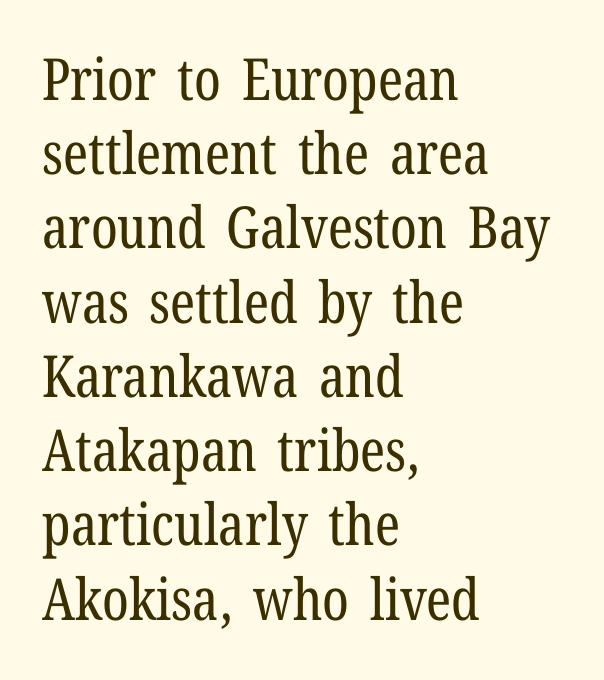
The type is set solid horizontally, with unmodified tracking. The rendering uses natural spacing where letterforms have individual widths. Glance below the letters and you will spot only blank space. The lettering holds an erect, upright posture throughout. Successive baselines arrive at the customary interval. Visually the block forms a straight wall on the left and a jagged coastline on the right.
